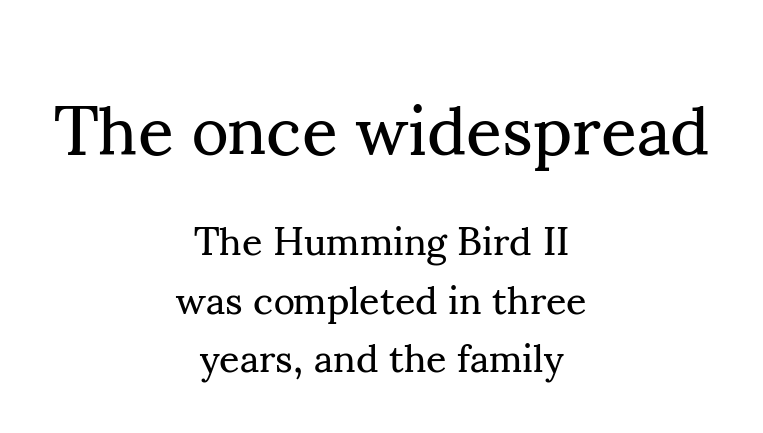
The image shows 70 px regular-weight serif type, upright; set centered, normal line spacing (1.47x), normal letter spacing, not underlined; the first (top) block is 1.75x larger; medium stroke contrast and a small x-height.
